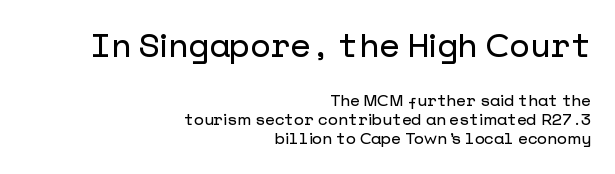
The image shows 33 px sans-serif type, upright; set right-aligned, line spacing 1.2x, normal letter spacing, not underlined; the first (top) block is 2.06x larger; low stroke contrast and a medium x-height.
